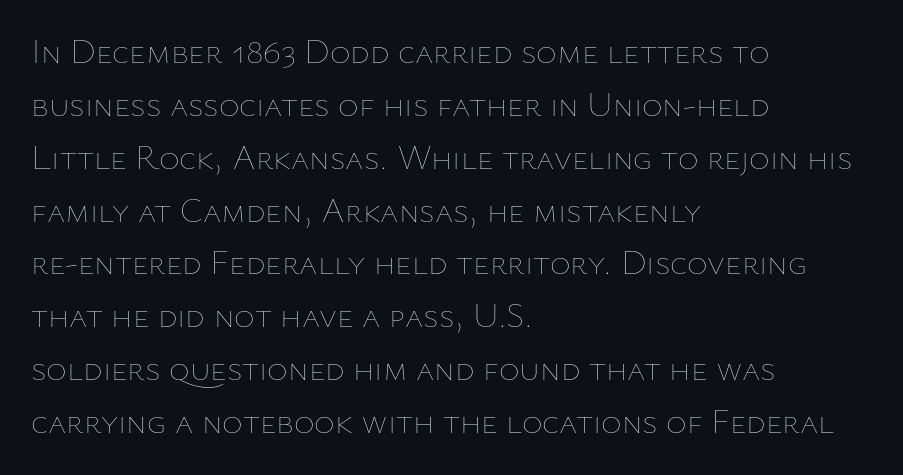
The image shows 35 px thin type, upright; set left-aligned, normal line spacing (1.51x), normal letter spacing, not underlined; low stroke contrast and a medium x-height.
